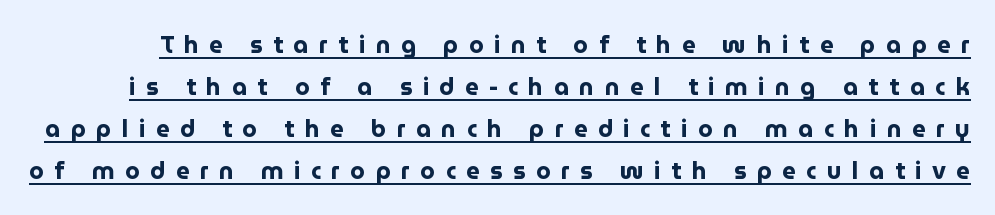
The image shows 24 px bold type, upright; set line spacing 1.75x, unusually wide letter spacing (+0.43 em), underlined.
